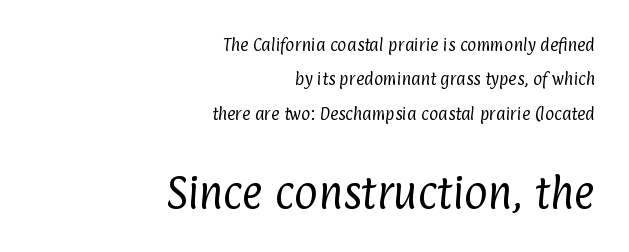
{"serif": "no", "bold": "no", "weight": "regular", "width": "condensed", "stroke_contrast": "low", "x_height": "medium", "monospaced": "no", "underline": "no", "align": "right", "line_spacing": "loose", "line_spacing_ratio": 2.45, "letter_spacing": "normal", "letter_spacing_em": 0.0, "larger_block": "second", "size_ratio": 2.57, "glyph_px": 36}
